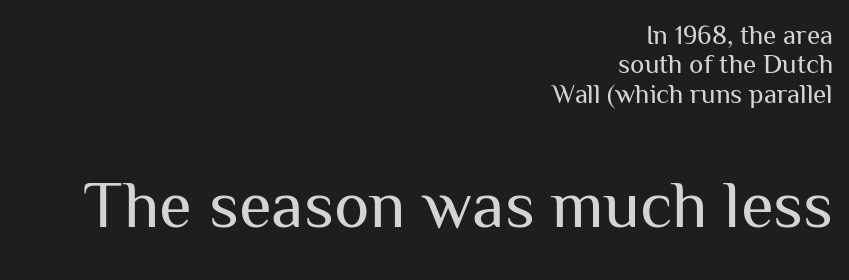
{"serif": "no", "italic": "no", "bold": "no", "weight": "regular", "width": "normal", "stroke_contrast": "medium", "x_height": "medium", "monospaced": "no", "underline": "no", "align": "right", "line_spacing": "tight", "line_spacing_ratio": 1.09, "letter_spacing": "normal", "letter_spacing_em": 0.0, "larger_block": "second", "size_ratio": 2.48, "glyph_px": 67}
